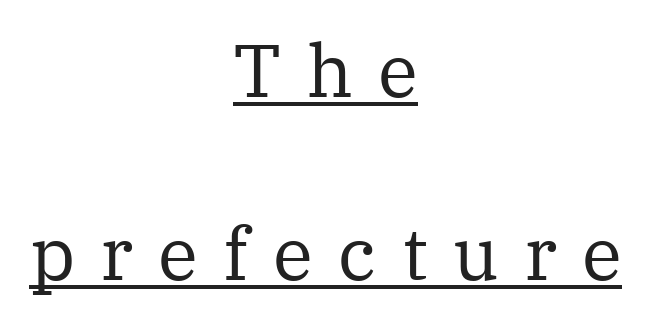
{"serif": "yes", "italic": "no", "bold": "no", "weight": "regular", "width": "normal", "stroke_contrast": "medium", "x_height": "medium", "monospaced": "no", "underline": "yes", "align": "center", "line_spacing": "loose", "line_spacing_ratio": 2.47, "letter_spacing": "wide", "letter_spacing_em": 0.34, "glyph_px": 74}
